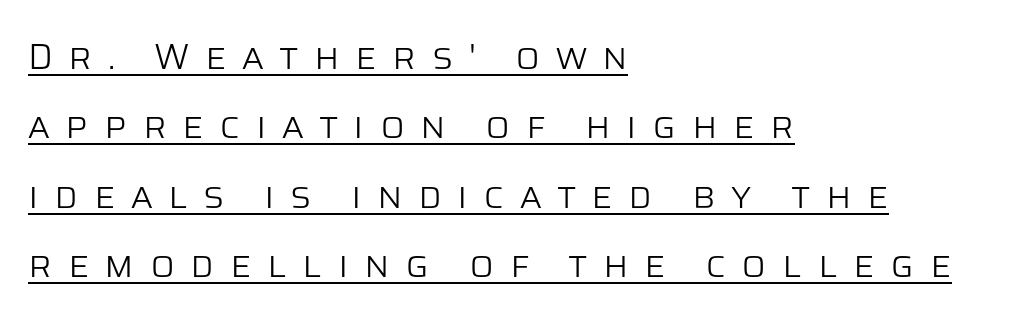
Q: Is the text bold? A: No.
Q: Is the text italic (slanted)? A: No, it is upright.
Q: Is the typeface a serif or a sans-serif typeface? A: Sans-serif.
Q: Is the text underlined? A: Yes.
Q: How is the paragraph aligned? A: Left-aligned.
Q: Is the spacing between letters normal or unusually wide? A: Unusually wide.
Q: Is the spacing between lines tight, normal or loose? A: Loose.
Q: Width (condensed, normal, or wide)? A: Normal.
Q: Stroke contrast? A: Low.
Q: x-height? A: Large.
Q: Monospaced? A: No.
